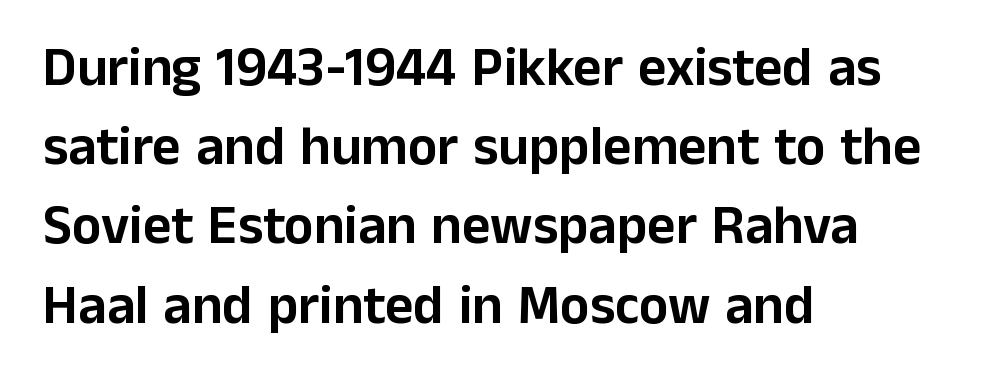
Q: Is the text italic (slanted)? A: No, it is upright.
Q: Is the typeface a serif or a sans-serif typeface? A: Sans-serif.
Q: Is the text underlined? A: No.
Q: How is the paragraph aligned? A: Left-aligned.
Q: Is the spacing between letters normal or unusually wide? A: Normal.
Q: Is the spacing between lines tight, normal or loose? A: Normal.
Q: Width (condensed, normal, or wide)? A: Normal.
Q: Stroke contrast? A: Low.
Q: x-height? A: Medium.
Q: Monospaced? A: No.
